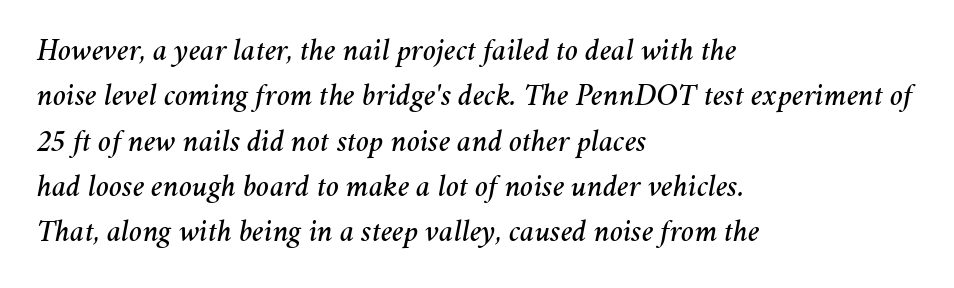
Nothing unusual about the tracking: characters are spaced as the font intends. Words float on clear page, feet unadorned. A typesetter would mark this as italic. Interline gaps are of average width in this sample.
